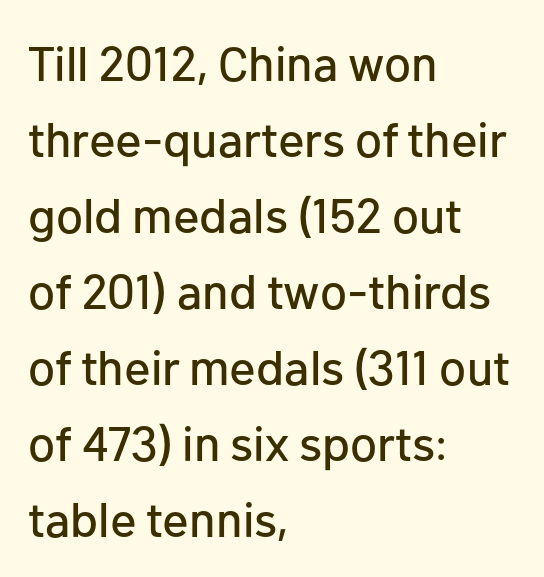
Q: Is the text italic (slanted)? A: No, it is upright.
Q: Is the typeface a serif or a sans-serif typeface? A: Sans-serif.
Q: Is the text underlined? A: No.
Q: How is the paragraph aligned? A: Left-aligned.
Q: Is the spacing between letters normal or unusually wide? A: Normal.
Q: Is the spacing between lines tight, normal or loose? A: Normal.
Q: Width (condensed, normal, or wide)? A: Normal.
Q: Stroke contrast? A: Low.
Q: x-height? A: Medium.
Q: Monospaced? A: No.
